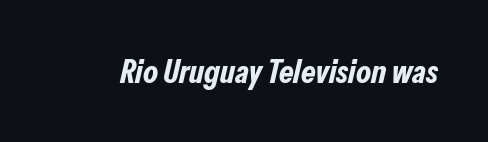
A clean baseline with only descenders dipping below it. You can tell it's italic because the verticals aren't actually vertical. Weight: bold. Here the designer chose a conventional face with non-uniform glyph widths.
